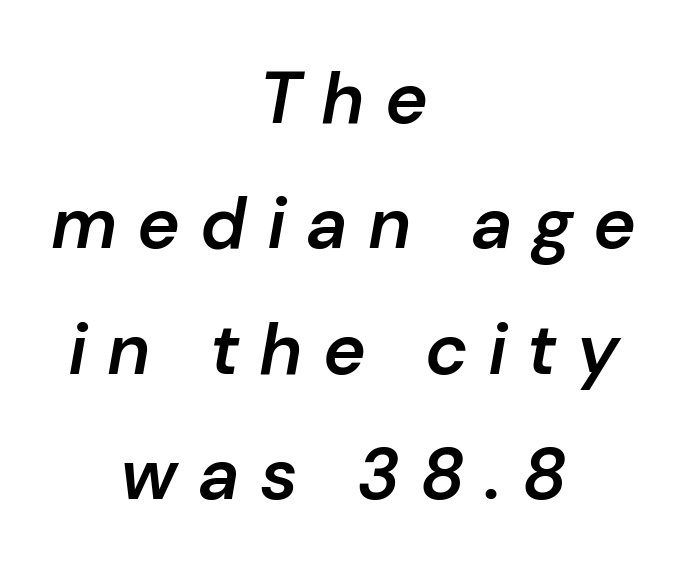
Do the characters align in a grid? No, the font is proportional. Look at the tracking — it's clearly loosened, letters drifting apart. Lines of text with bare space underneath. Alignment: centered.
